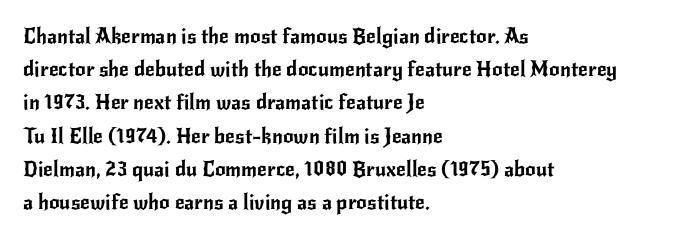
The image shows 21 px text type, upright; set left-aligned, normal line spacing (1.58x), normal letter spacing, not underlined.
